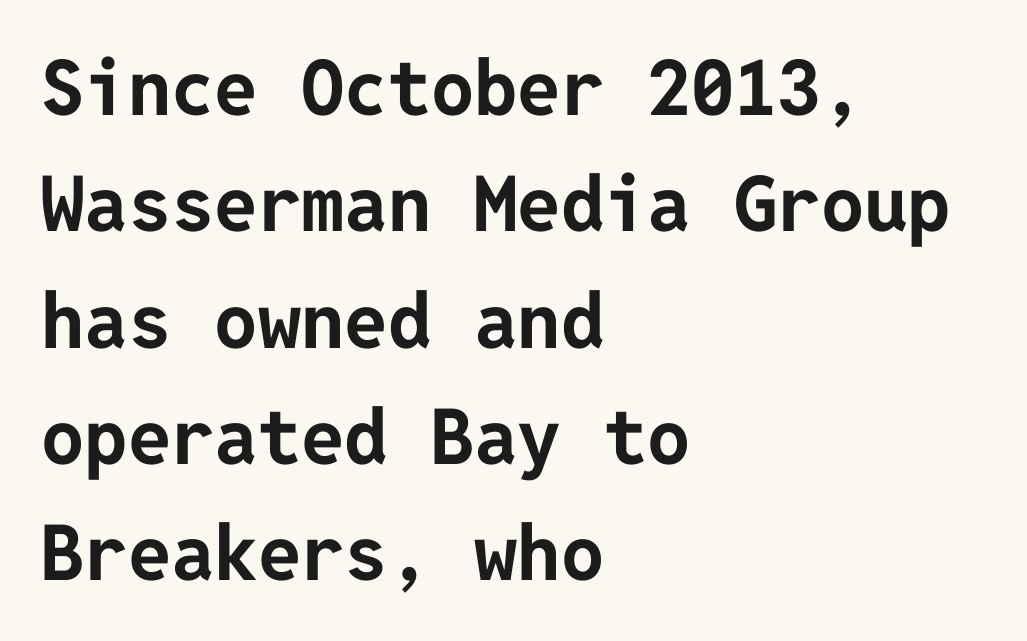
Caption: standard tracking, unaltered. Layout note: lines flush left. Strokes here are thick enough to call this a true bold. The space beneath each line is pristine and unruled. Examine the stroke ends and you'll find no serifs. Characters remain perfectly vertical along every line.
